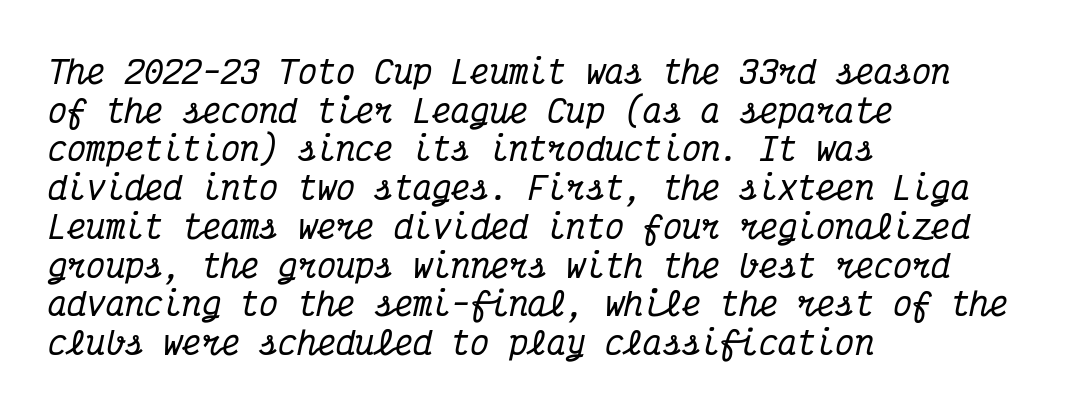
Q: Is the text italic (slanted)? A: Yes, it leans right by about 12 degrees.
Q: Is the typeface a serif or a sans-serif typeface? A: Serif.
Q: Is the text underlined? A: No.
Q: How is the paragraph aligned? A: Left-aligned.
Q: Is the spacing between letters normal or unusually wide? A: Normal.
Q: Width (condensed, normal, or wide)? A: Condensed.
Q: Stroke contrast? A: Medium.
Q: x-height? A: Medium.
Q: Monospaced? A: Yes.
